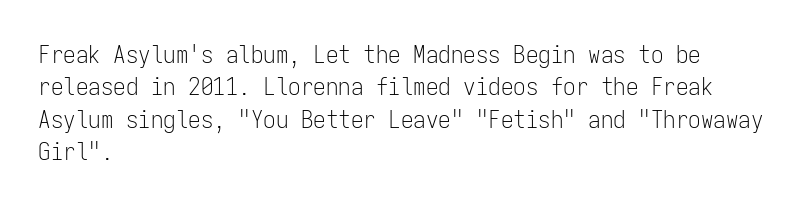
The image shows 25 px text type, upright; set left-aligned, normal line spacing (1.3x), normal letter spacing, not underlined.
